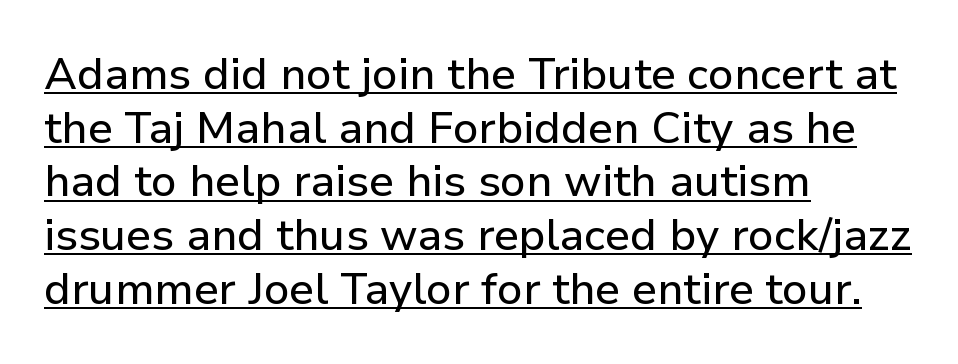
The image shows 44 px sans-serif type, upright; set left-aligned, line spacing 1.22x, normal letter spacing, underlined; low stroke contrast and a medium x-height.
